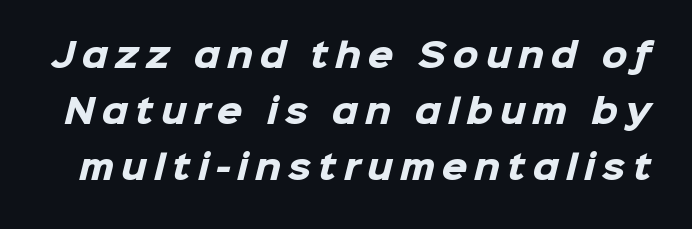
Q: Is the text bold? A: Yes.
Q: Is the typeface a serif or a sans-serif typeface? A: Sans-serif.
Q: Is the text underlined? A: No.
Q: Is the spacing between letters normal or unusually wide? A: Unusually wide.
Q: Is the spacing between lines tight, normal or loose? A: Normal.
Q: Width (condensed, normal, or wide)? A: Normal.
Q: Stroke contrast? A: Low.
Q: x-height? A: Medium.
Q: Monospaced? A: No.
